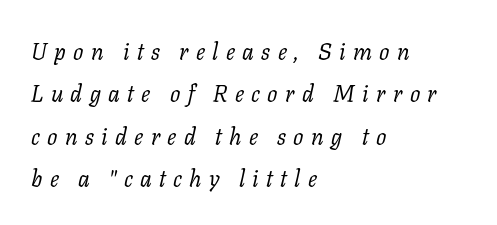
Casual observation: everything's shoved over to the left. The letters are spread apart with noticeably loose tracking. The axis of the letterforms is tilted away from vertical. No heavy texture on the line: the type isn't bold. Type without underlining.
